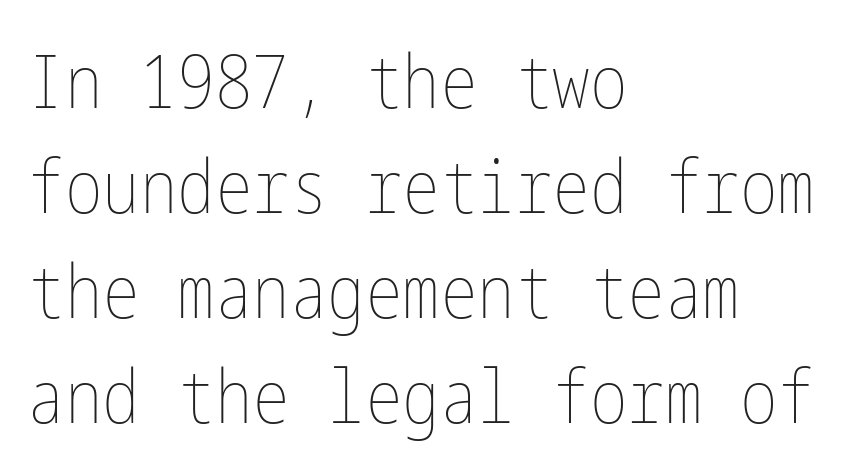
{"italic": "no", "bold": "no", "weight": "thin", "width": "condensed", "stroke_contrast": "low", "x_height": "medium", "underline": "no", "align": "left", "line_spacing": "normal", "line_spacing_ratio": 1.4, "letter_spacing": "normal", "letter_spacing_em": 0.0, "glyph_px": 75}
